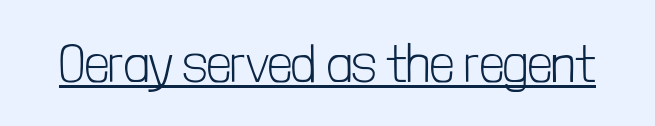
{"serif": "no", "italic": "no", "bold": "no", "weight": "light", "width": "condensed", "stroke_contrast": "low", "x_height": "medium", "monospaced": "no", "underline": "yes", "letter_spacing": "normal", "letter_spacing_em": 0.0, "glyph_px": 53}
